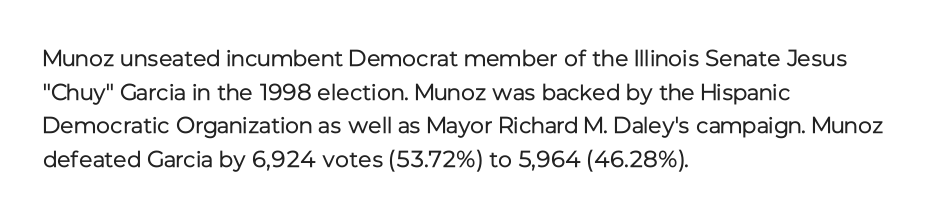
What stands out about the letter spacing? Nothing — it is the standard amount. Type without underlining. You can tell it's not italic because the verticals are truly vertical. Is there much room between lines? A standard amount, neither cramped nor airy.
